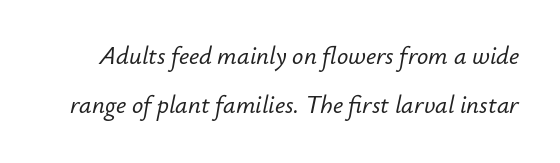
Look at the tracking — it's just the regular setting, nothing added. Descender tails drop into unmarked territory. Vertical spacing — loose. The font's italic variant was chosen for this text.
